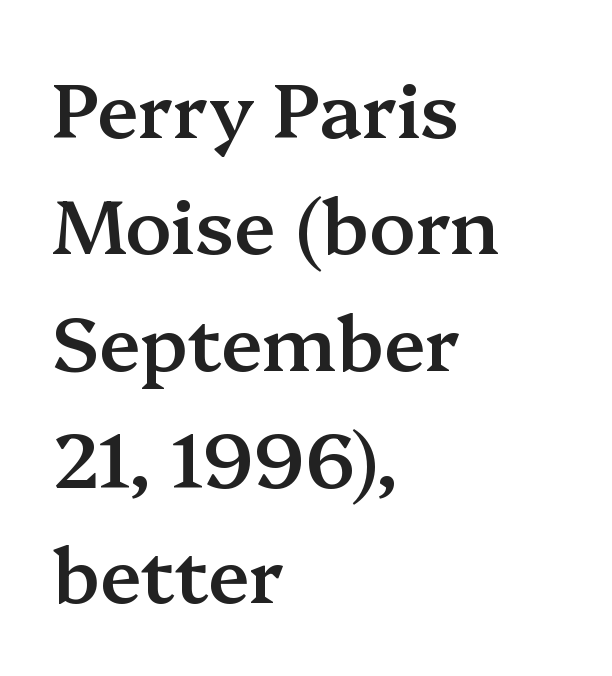
{"serif": "yes", "italic": "no", "bold": "semi", "weight": "semibold", "width": "normal", "stroke_contrast": "medium", "x_height": "medium", "monospaced": "no", "underline": "no", "align": "left", "line_spacing": "normal", "line_spacing_ratio": 1.53, "letter_spacing": "normal", "letter_spacing_em": 0.0, "glyph_px": 76}
